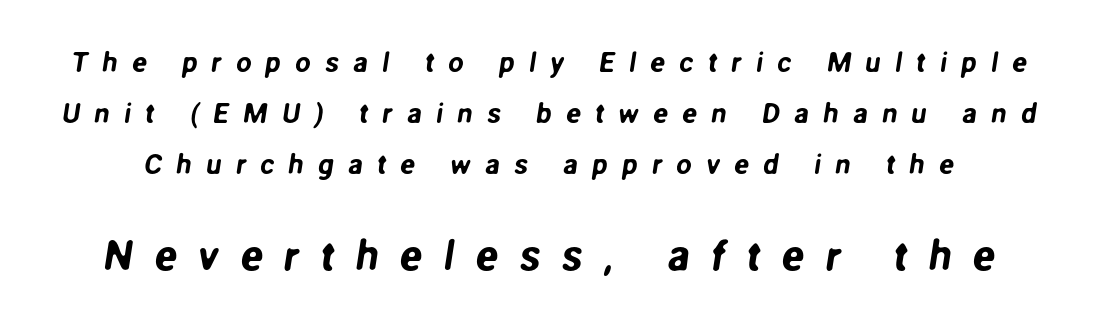
Q: Is the typeface a serif or a sans-serif typeface? A: Sans-serif.
Q: Is the text underlined? A: No.
Q: Is the spacing between letters normal or unusually wide? A: Unusually wide.
Q: Which block of text is set in a larger size, the first (top) or the second (bottom)? A: The second (bottom) one.
Q: Width (condensed, normal, or wide)? A: Normal.
Q: Stroke contrast? A: Low.
Q: x-height? A: Medium.
Q: Monospaced? A: No.
